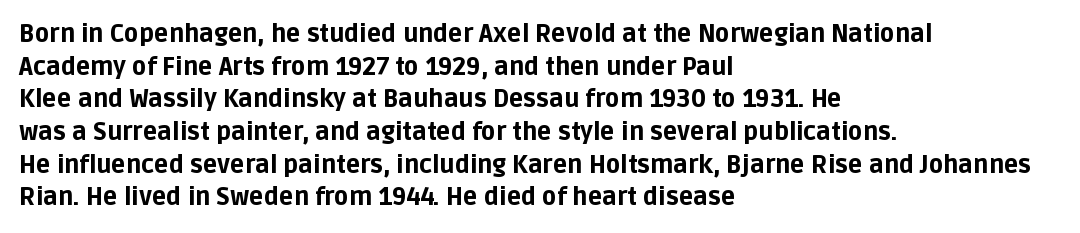
{"italic": "no", "bold": "yes", "underline": "no", "align": "left", "line_spacing": "normal", "line_spacing_ratio": 1.36, "letter_spacing": "normal", "letter_spacing_em": 0.0, "glyph_px": 24}
